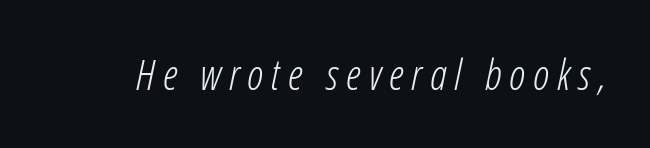
The image shows 42 px light, condensed type, italic (leaning right); set not underlined; low stroke contrast and a medium x-height.
